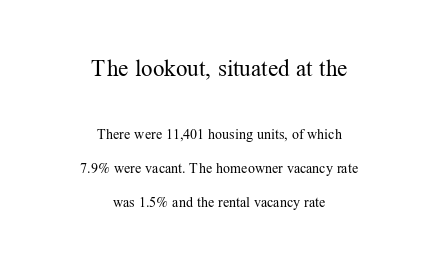
Nothing unusual about the tracking: characters are spaced as the font intends. Reading top to bottom, the characters get smaller at the block break. The font's upright variant was chosen for this text. Caption: multi-line text, centered on the measure. Weight: regular or lighter. The passage shown is not underscored anywhere.
